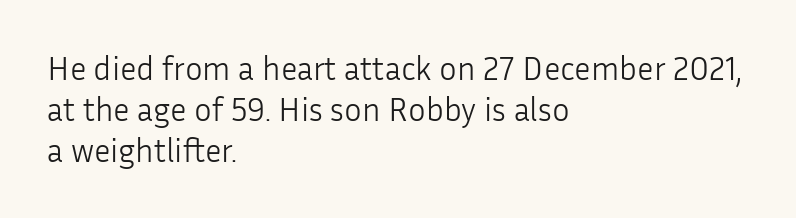
Q: Is the text bold? A: No.
Q: Is the text italic (slanted)? A: No, it is upright.
Q: Is the typeface a serif or a sans-serif typeface? A: Sans-serif.
Q: Is the text underlined? A: No.
Q: How is the paragraph aligned? A: Left-aligned.
Q: Is the spacing between letters normal or unusually wide? A: Normal.
Q: Is the spacing between lines tight, normal or loose? A: Normal.
Q: Width (condensed, normal, or wide)? A: Normal.
Q: Stroke contrast? A: Low.
Q: x-height? A: Medium.
Q: Monospaced? A: No.
